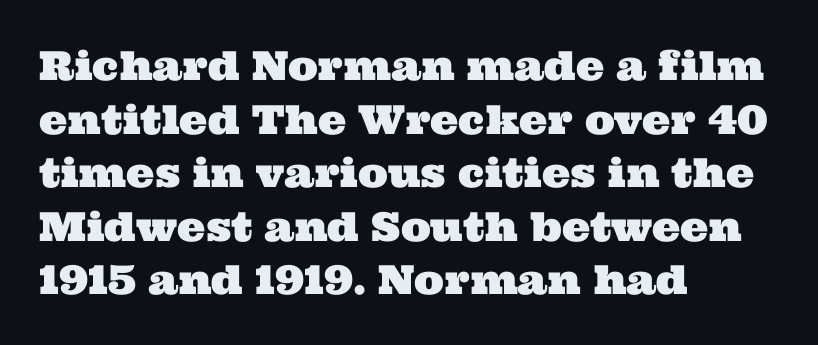
These lines are composed in type with serifs. Does extra space separate the letters? No, they use regular spacing. A typesetter would call this proportional, since set widths differ per character. Honestly, the row spacing looks completely unremarkable. Lines of text with bare space underneath.
